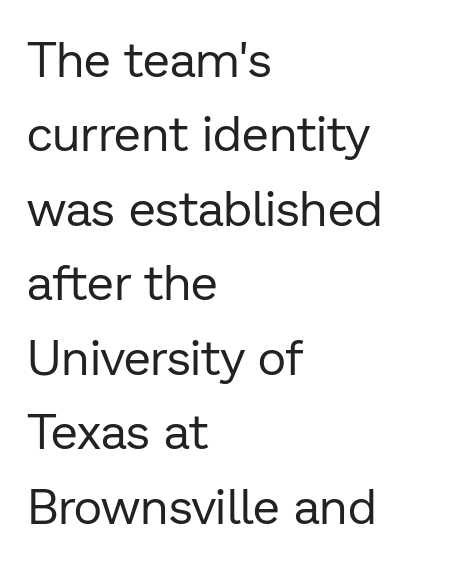
Q: Is the text bold? A: No.
Q: Is the text italic (slanted)? A: No, it is upright.
Q: Is the typeface a serif or a sans-serif typeface? A: Sans-serif.
Q: Is the text underlined? A: No.
Q: How is the paragraph aligned? A: Left-aligned.
Q: Is the spacing between letters normal or unusually wide? A: Normal.
Q: Is the spacing between lines tight, normal or loose? A: Normal.
Q: Width (condensed, normal, or wide)? A: Normal.
Q: Stroke contrast? A: Low.
Q: x-height? A: Medium.
Q: Monospaced? A: No.
